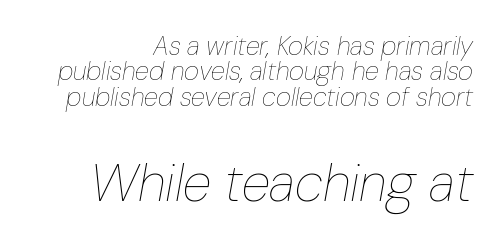
{"italic": "yes", "lean": "right", "slant_degrees": 10, "bold": "no", "weight": "thin", "width": "condensed", "stroke_contrast": "low", "x_height": "medium", "monospaced": "no", "underline": "no", "align": "right", "line_spacing": "tight", "line_spacing_ratio": 0.98, "letter_spacing": "normal", "letter_spacing_em": 0.0, "larger_block": "second", "size_ratio": 2.04, "glyph_px": 53}
